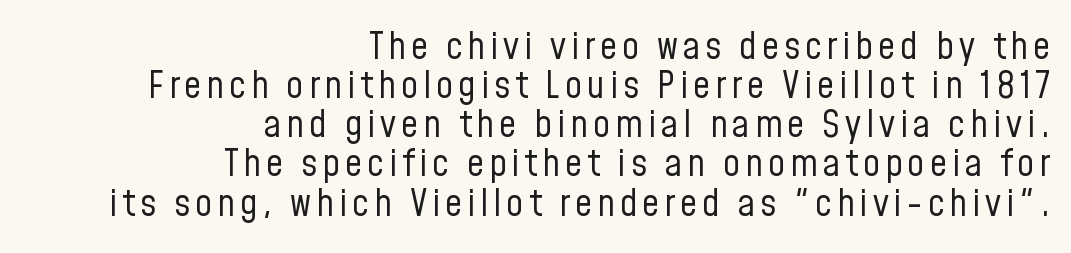
The image shows 38 px regular-weight, condensed sans-serif type, upright; set right-aligned, tight line spacing (1.03x), not underlined; low stroke contrast and a medium x-height.
